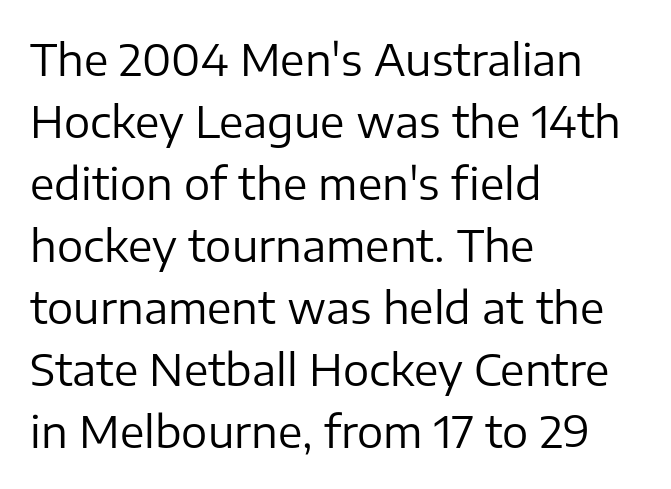
Just letters on the line, the space beneath them empty. Short and long lines alike share a common starting point at left. Type style note: lacks serifs. Is this a fixed-width face? No — the glyphs have proportional, varying widths. Compared with typical body copy, the letter spacing here is the same.
